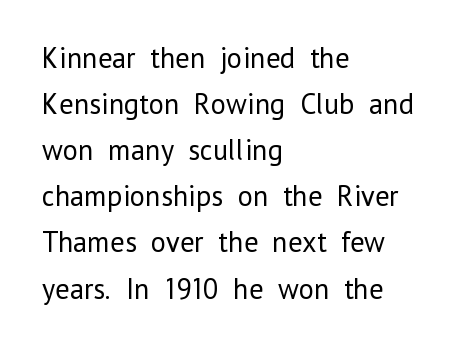
Q: Is the text bold? A: No.
Q: Is the text italic (slanted)? A: No, it is upright.
Q: Is the typeface a serif or a sans-serif typeface? A: Sans-serif.
Q: Is the text underlined? A: No.
Q: How is the paragraph aligned? A: Left-aligned.
Q: Is the spacing between letters normal or unusually wide? A: Normal.
Q: Is the spacing between lines tight, normal or loose? A: Normal.
Q: Width (condensed, normal, or wide)? A: Normal.
Q: Stroke contrast? A: Low.
Q: x-height? A: Medium.
Q: Monospaced? A: No.
